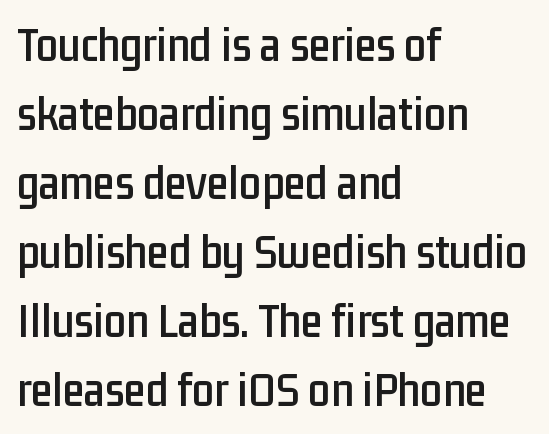
{"serif": "no", "italic": "no", "width": "condensed", "stroke_contrast": "low", "x_height": "medium", "monospaced": "no", "underline": "no", "align": "left", "line_spacing": "normal", "line_spacing_ratio": 1.41, "letter_spacing": "normal", "letter_spacing_em": 0.0, "glyph_px": 49}
